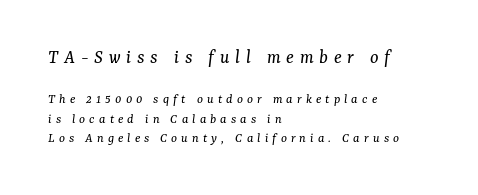
The image shows 20 px text type, italic (leaning right); set left-aligned, normal line spacing (1.4x), unusually wide letter spacing (+0.29 em), not underlined; the first (top) block is 1.43x larger.
